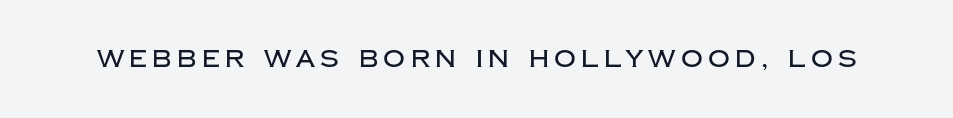
The gap between lines stays unmarked. These lines have a slow, spaced-out rhythm from letter to letter. The letters stand straight up with perfectly vertical stems.
